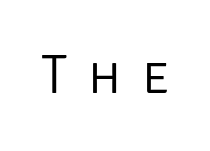
The image shows 55 px light sans-serif type, upright; set unusually wide letter spacing (+0.37 em), not underlined; low stroke contrast and a large x-height.
